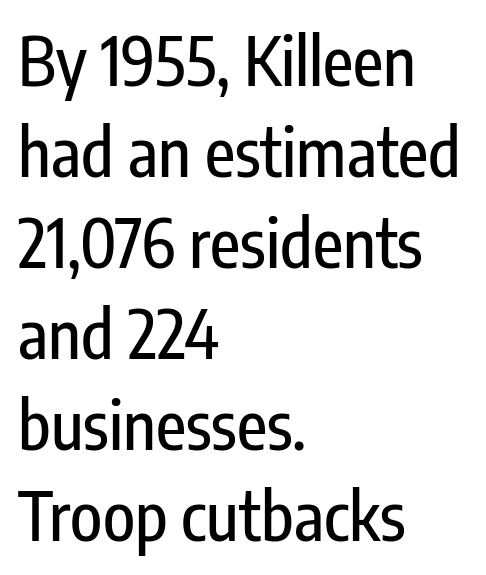
The letters advance in unequal steps, a hallmark of proportional type. What kind of face is this? One without serifs — a sans. The line texture is even and compact thanks to regular tracking. Where is the straight margin? On the left. This block has exactly the height ordinary leading produces. The space beneath each line is pristine and unruled.
